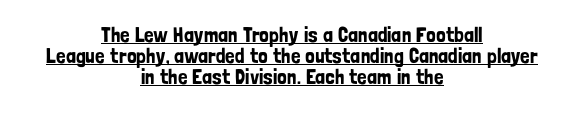
Italic? Not at all — the glyphs are vertical. Default kerning and tracking; the words read as compact shapes. The rendering uses a small line-height, squeezing the rows. Which margin do the lines hug? Neither — every line sits in the middle. Somebody hit Ctrl+U on this one — the words are underlined.
